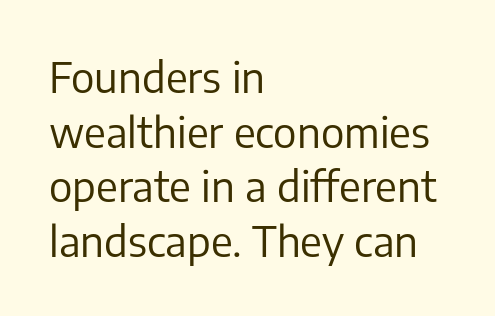
{"serif": "no", "italic": "no", "bold": "no", "weight": "regular", "width": "normal", "stroke_contrast": "low", "x_height": "medium", "monospaced": "no", "underline": "no", "align": "left", "line_spacing": "normal", "line_spacing_ratio": 1.3, "letter_spacing": "normal", "letter_spacing_em": 0.0, "glyph_px": 42}
